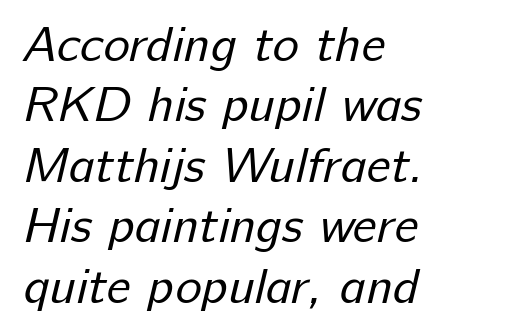
The image shows 50 px regular-weight sans-serif type; set left-aligned, line spacing 1.21x, normal letter spacing, not underlined; low stroke contrast and a medium x-height.
